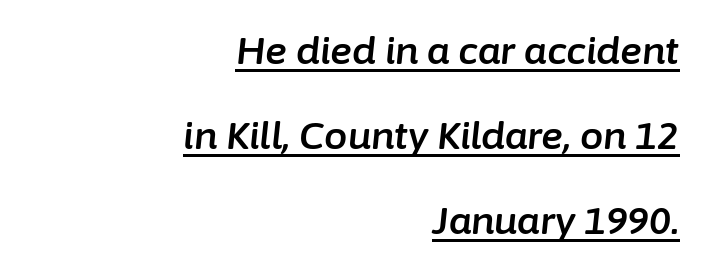
The image shows 37 px text type, italic (leaning right); set right-aligned, loose line spacing (2.3x), normal letter spacing, underlined; low stroke contrast and a medium x-height.
